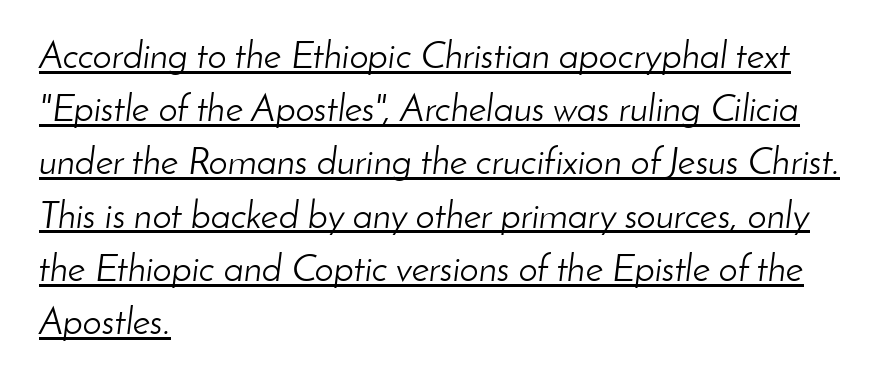
Q: Is the text bold? A: No.
Q: Is the text italic (slanted)? A: Yes, it leans right by about 8 degrees.
Q: Is the text underlined? A: Yes.
Q: How is the paragraph aligned? A: Left-aligned.
Q: Is the spacing between letters normal or unusually wide? A: Normal.
Q: Is the spacing between lines tight, normal or loose? A: Normal.
Q: Width (condensed, normal, or wide)? A: Normal.
Q: Stroke contrast? A: Low.
Q: x-height? A: Small.
Q: Monospaced? A: No.
